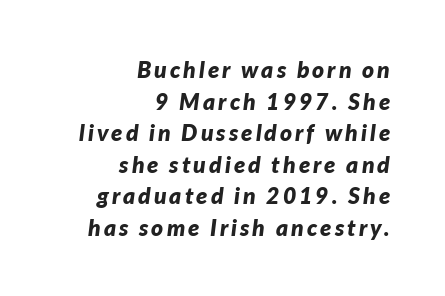
{"italic": "yes", "lean": "right", "slant_degrees": 7, "bold": "yes", "underline": "no", "align": "right", "line_spacing": "normal", "line_spacing_ratio": 1.37, "glyph_px": 23}
